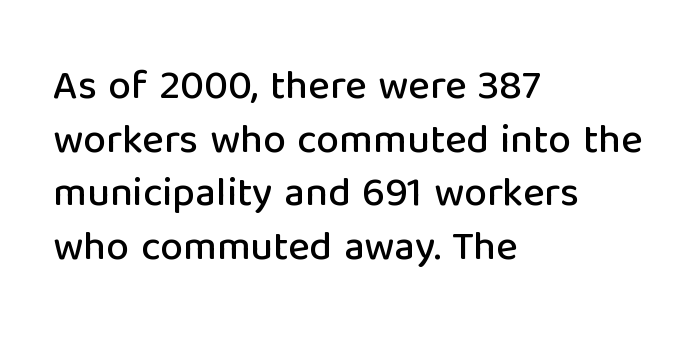
{"serif": "no", "italic": "no", "width": "normal", "stroke_contrast": "low", "x_height": "medium", "monospaced": "no", "underline": "no", "align": "left", "line_spacing": "normal", "line_spacing_ratio": 1.31, "letter_spacing": "normal", "letter_spacing_em": 0.0, "glyph_px": 41}
